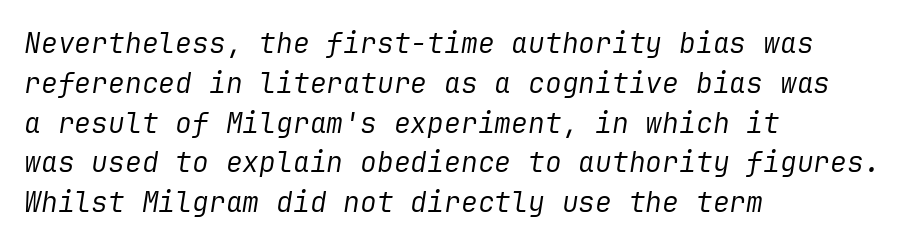
The image shows 28 px regular-weight type, italic (leaning right); set left-aligned, normal line spacing (1.42x), normal letter spacing, not underlined; low stroke contrast and a medium x-height.
